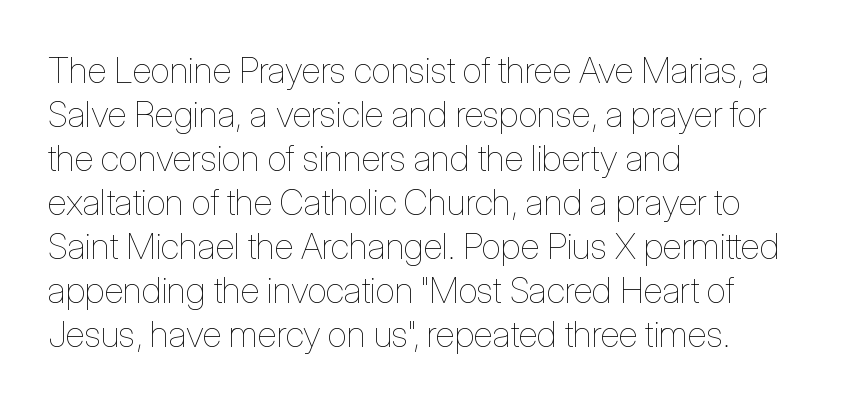
{"italic": "no", "bold": "no", "weight": "thin", "width": "condensed", "stroke_contrast": "low", "x_height": "medium", "monospaced": "no", "underline": "no", "align": "left", "line_spacing_ratio": 1.22, "letter_spacing": "normal", "letter_spacing_em": 0.0, "glyph_px": 36}
